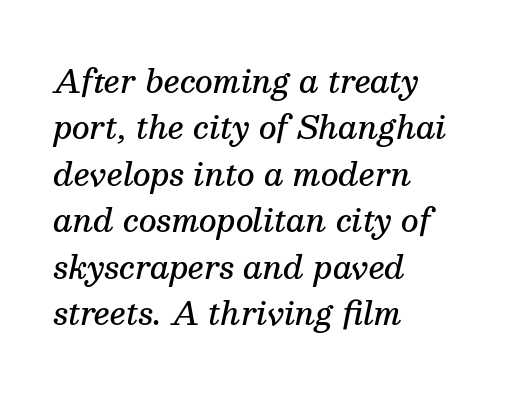
The image shows 31 px semibold serif type, italic (leaning right); set left-aligned, normal line spacing (1.5x), normal letter spacing, not underlined; medium stroke contrast and a medium x-height.
